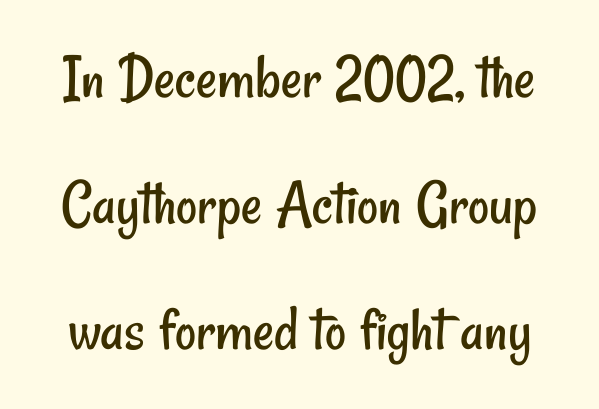
The image shows 65 px regular-weight, condensed sans-serif type; set loose line spacing (1.94x), normal letter spacing, not underlined; low stroke contrast and a small x-height.
